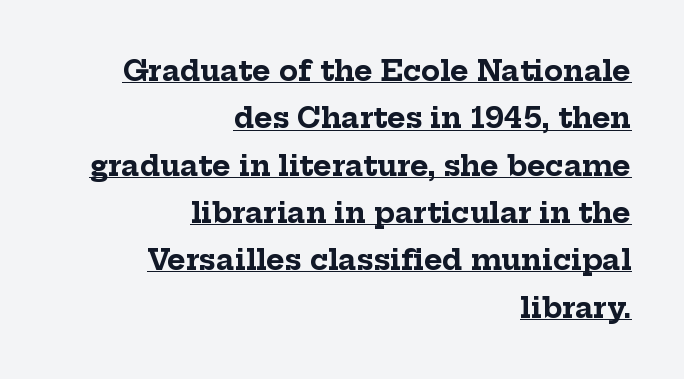
Q: Is the text bold? A: Yes.
Q: Is the text italic (slanted)? A: No, it is upright.
Q: Is the typeface a serif or a sans-serif typeface? A: Serif.
Q: Is the text underlined? A: Yes.
Q: How is the paragraph aligned? A: Right-aligned.
Q: Is the spacing between letters normal or unusually wide? A: Normal.
Q: Is the spacing between lines tight, normal or loose? A: Normal.
Q: Width (condensed, normal, or wide)? A: Normal.
Q: Stroke contrast? A: Low.
Q: x-height? A: Medium.
Q: Monospaced? A: No.
